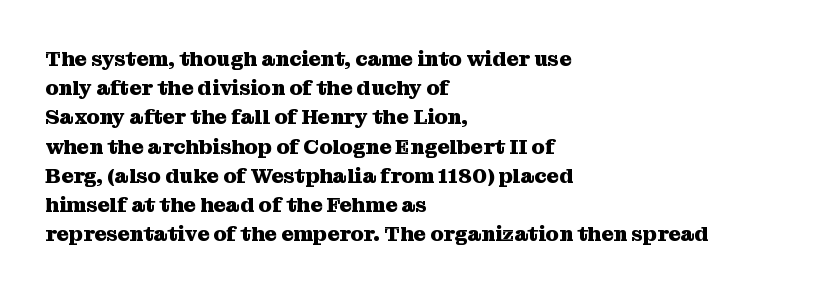
{"italic": "no", "bold": "yes", "underline": "no", "align": "left", "line_spacing": "normal", "line_spacing_ratio": 1.39, "letter_spacing": "normal", "letter_spacing_em": 0.0, "glyph_px": 21}
